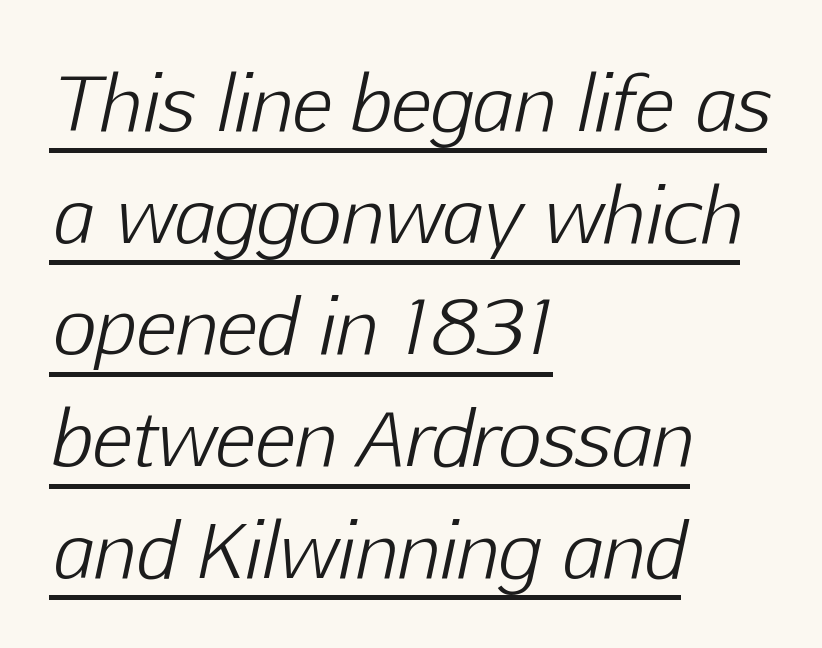
The image shows 75 px light type, italic (leaning right); set left-aligned, normal line spacing (1.49x), normal letter spacing, underlined; low stroke contrast and a medium x-height.
